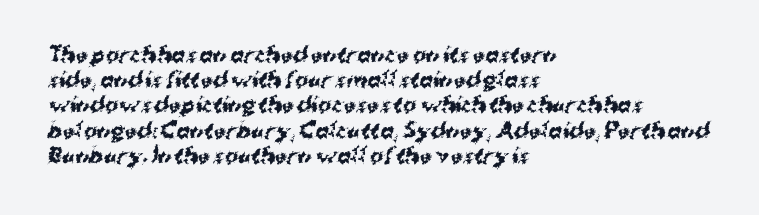
{"bold": "yes", "underline": "no", "align": "left", "line_spacing": "normal", "line_spacing_ratio": 1.26, "letter_spacing": "normal", "letter_spacing_em": 0.0, "glyph_px": 20}
